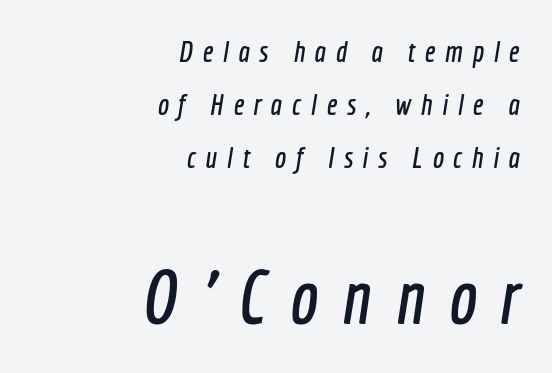
{"serif": "no", "width": "condensed", "x_height": "medium", "monospaced": "no", "underline": "no", "align": "right", "line_spacing_ratio": 1.77, "letter_spacing": "wide", "letter_spacing_em": 0.32, "larger_block": "second", "size_ratio": 2.5, "glyph_px": 75}
